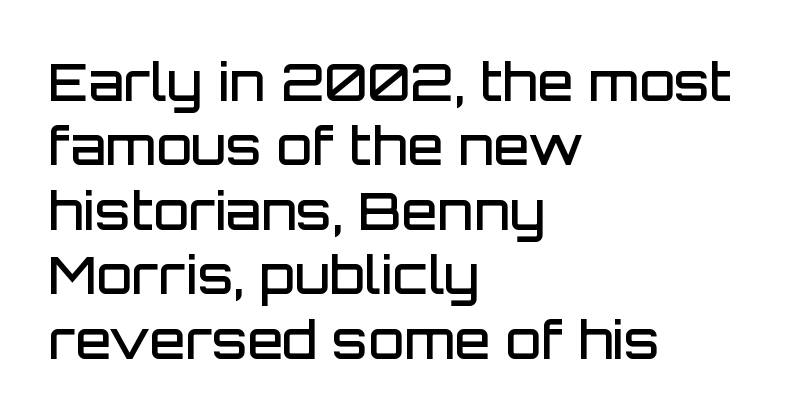
Looks like regular typesetting: each glyph gets only the width it needs. Notice how the passage keeps a crisp vertical edge on the left only. Unmarked baselines from the first word to the last. To sum up the face: it is a sans, with no serifs.
